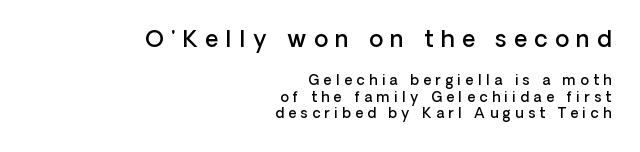
Firm but not heavy-handed strokes: this text is semibold. Only glyphs here, with clear space below each row. Does the lettering tilt? It doesn't — this is upright. These lines are set flush right with a ragged left edge.
